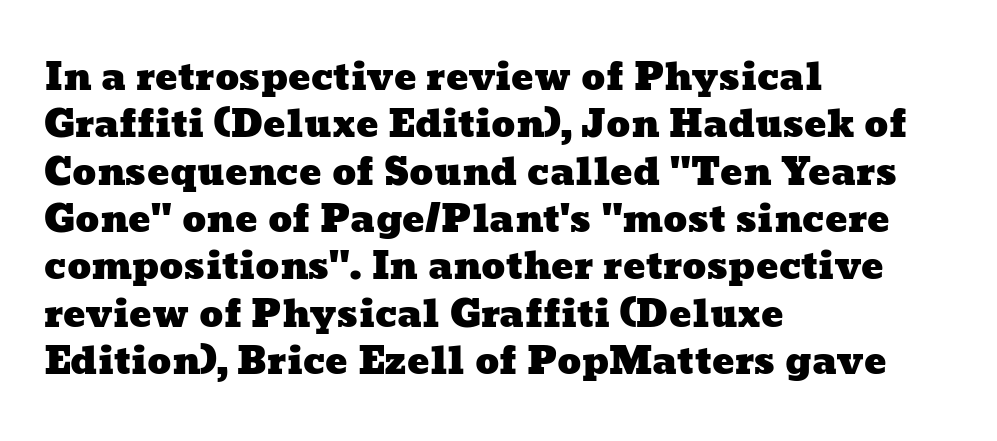
Q: Is the text underlined? A: No.
Q: How is the paragraph aligned? A: Left-aligned.
Q: Is the spacing between letters normal or unusually wide? A: Normal.
Q: Is the spacing between lines tight, normal or loose? A: Normal.
Q: Width (condensed, normal, or wide)? A: Wide.
Q: Stroke contrast? A: Low.
Q: x-height? A: Medium.
Q: Monospaced? A: No.
